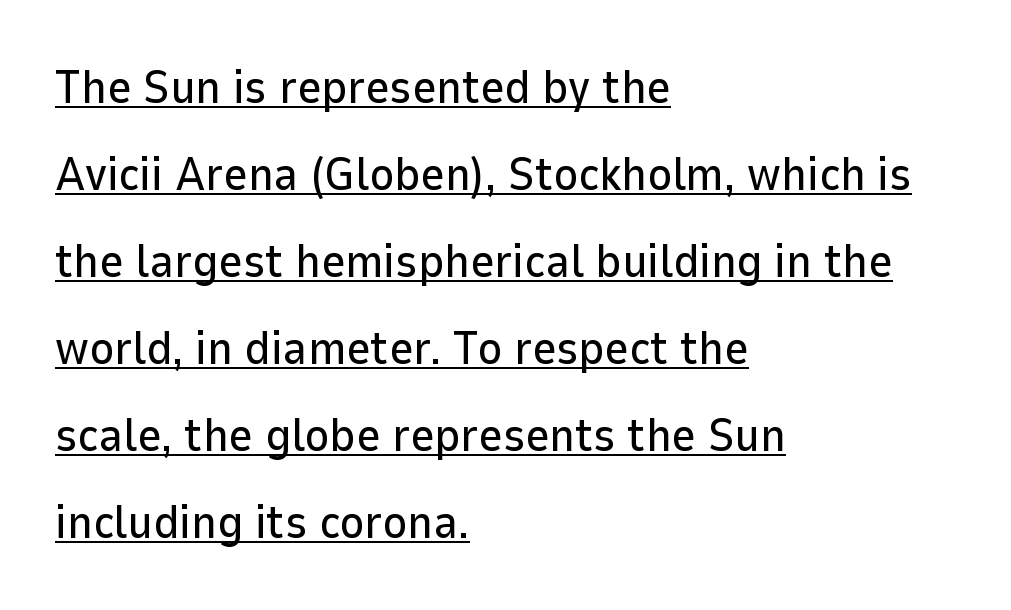
The image shows 47 px sans-serif type, upright; set left-aligned, line spacing 1.85x, normal letter spacing, underlined; low stroke contrast and a medium x-height.
